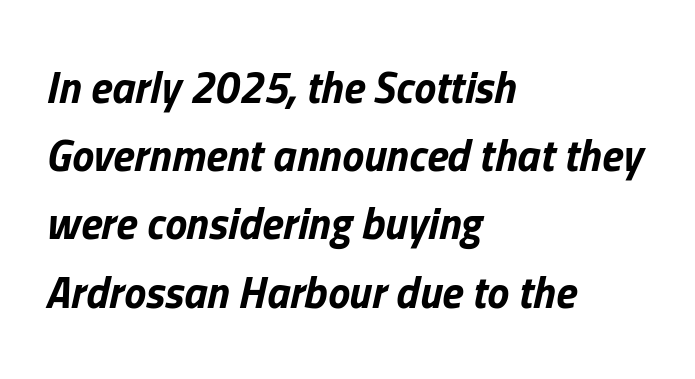
Q: Is the text bold? A: Yes.
Q: Is the text italic (slanted)? A: Yes, it leans right by about 13 degrees.
Q: Is the text underlined? A: No.
Q: How is the paragraph aligned? A: Left-aligned.
Q: Is the spacing between letters normal or unusually wide? A: Normal.
Q: Is the spacing between lines tight, normal or loose? A: Normal.
Q: Width (condensed, normal, or wide)? A: Normal.
Q: Stroke contrast? A: Low.
Q: x-height? A: Medium.
Q: Monospaced? A: No.
